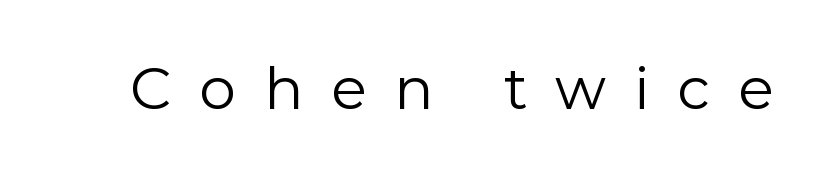
{"serif": "no", "italic": "no", "bold": "no", "weight": "regular", "width": "normal", "stroke_contrast": "low", "x_height": "medium", "monospaced": "no", "underline": "no", "letter_spacing": "wide", "letter_spacing_em": 0.48, "glyph_px": 58}
